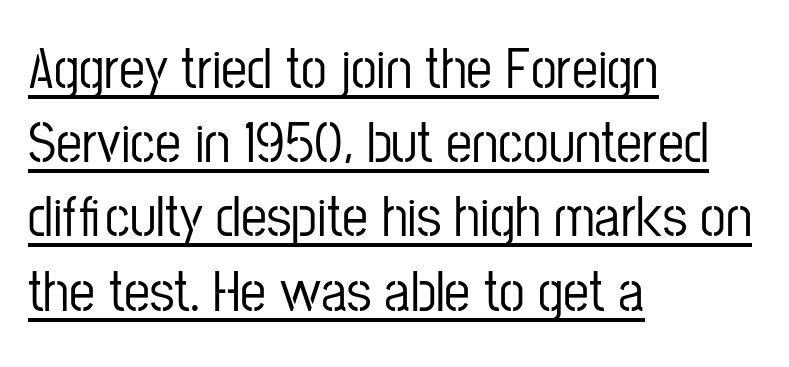
The passage shown is underscored from start to finish. The designer left line spacing at the default. These lines were composed using upright roman letters. Words appear dense and cohesive because spacing is normal. The face used here is proportionally spaced, like ordinary book or web type. You can tell from the bare stems that sans-serif type was used.
